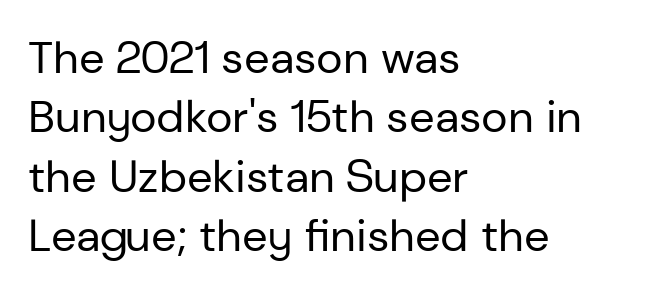
A typesetter would call this proportional, since set widths differ per character. Visually the block forms a straight wall on the left and a jagged coastline on the right. Letter spacing: default. No italicization has been applied; the sample stays upright. The foot of each line stays bare and open. The block of text has a typical density, with ordinary space between rows.
